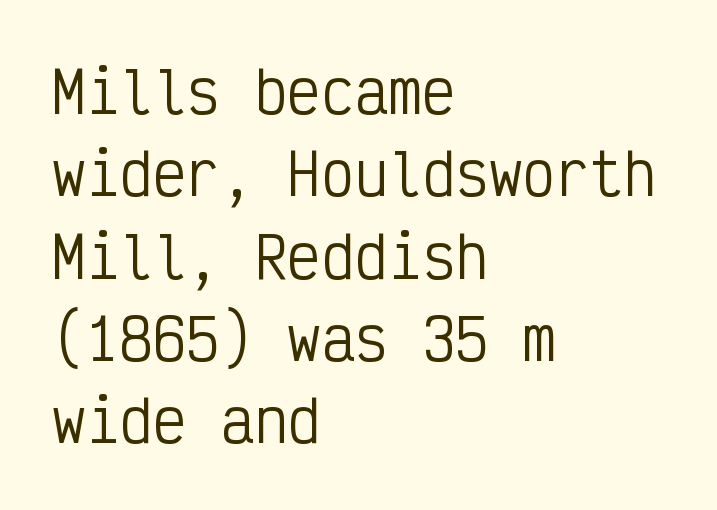
The image shows 56 px regular-weight, condensed sans-serif type, upright, monospaced; set left-aligned, normal line spacing (1.47x), normal letter spacing, not underlined; low stroke contrast and a medium x-height.
